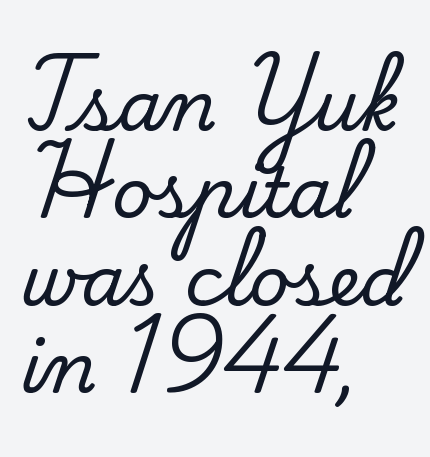
Q: Is the text italic (slanted)? A: Yes.
Q: Is the typeface a serif or a sans-serif typeface? A: Serif.
Q: Is the text underlined? A: No.
Q: How is the paragraph aligned? A: Left-aligned.
Q: Is the spacing between letters normal or unusually wide? A: Normal.
Q: Is the spacing between lines tight, normal or loose? A: Normal.
Q: Width (condensed, normal, or wide)? A: Normal.
Q: Stroke contrast? A: Low.
Q: x-height? A: Small.
Q: Monospaced? A: No.
